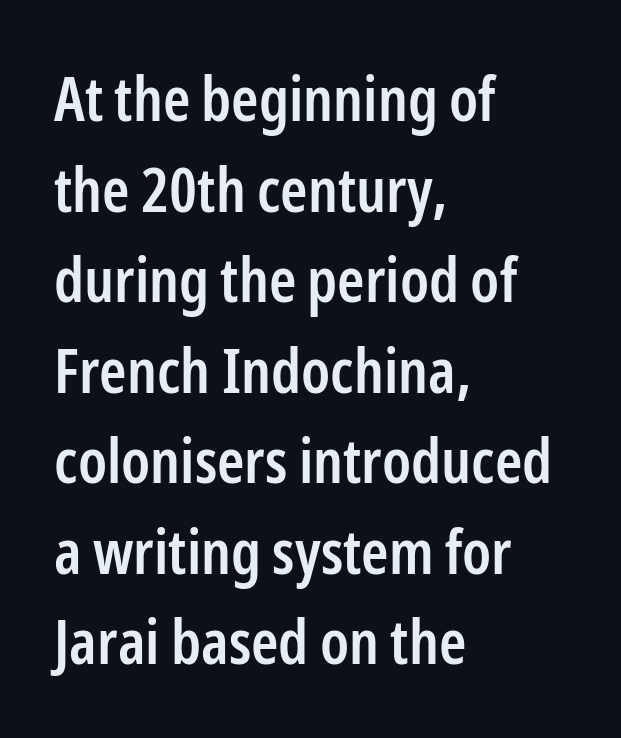
{"serif": "no", "italic": "no", "bold": "semi", "weight": "semibold", "width": "condensed", "stroke_contrast": "low", "x_height": "medium", "monospaced": "no", "underline": "no", "align": "left", "line_spacing": "normal", "line_spacing_ratio": 1.46, "letter_spacing": "normal", "letter_spacing_em": 0.0, "glyph_px": 62}
